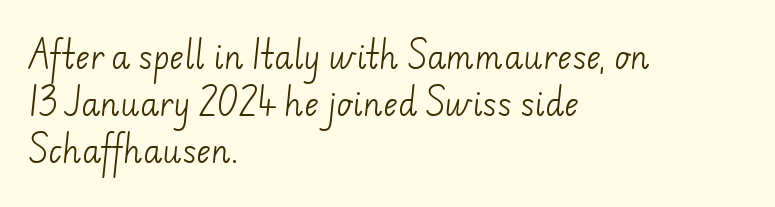
{"serif": "no", "bold": "no", "weight": "light", "width": "normal", "stroke_contrast": "low", "x_height": "small", "monospaced": "no", "underline": "no", "align": "left", "line_spacing": "normal", "line_spacing_ratio": 1.52, "letter_spacing": "normal", "letter_spacing_em": 0.0, "glyph_px": 31}
